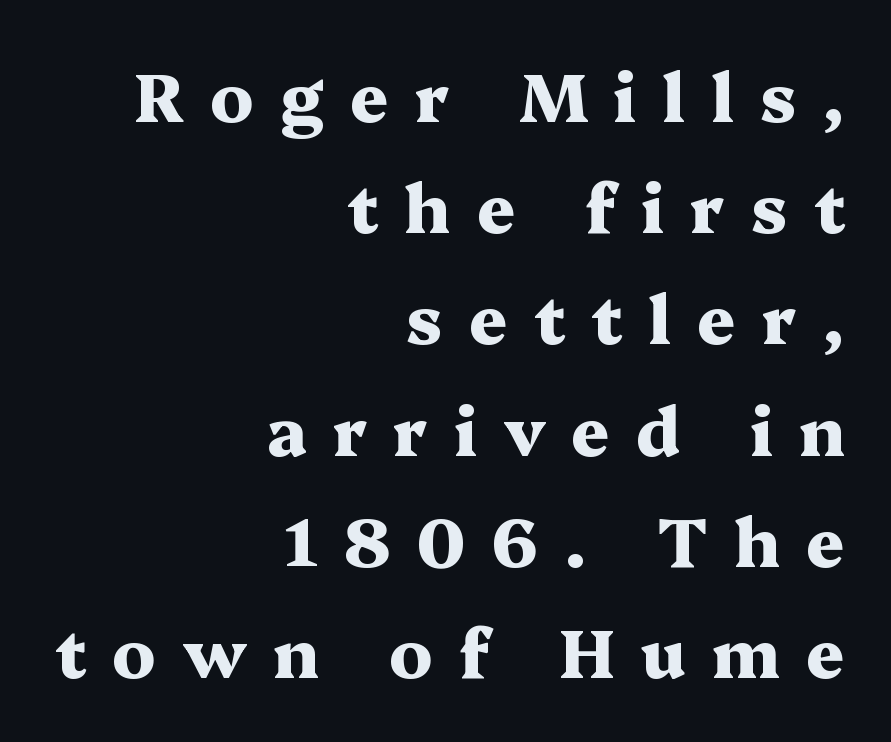
The image shows 67 px heavy, wide serif type, upright; set right-aligned, normal line spacing (1.66x), unusually wide letter spacing (+0.39 em), not underlined; medium stroke contrast and a medium x-height.
